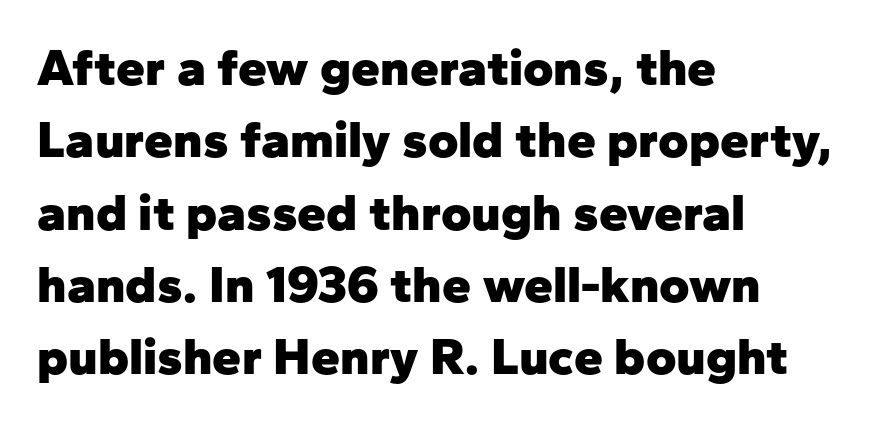
The axis of the letterforms is exactly vertical. Serifs: no, the terminals of the letterforms are clean. Proportional: the letters do not fall into vertical columns. A bare baseline throughout the passage. These lines are set flush left with a ragged right edge.
